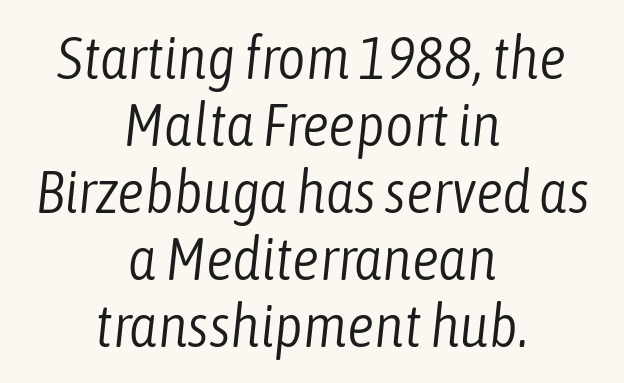
The image shows 61 px light, condensed type, italic (leaning right); set centered, tight line spacing (1.1x), normal letter spacing, not underlined; low stroke contrast and a medium x-height.
